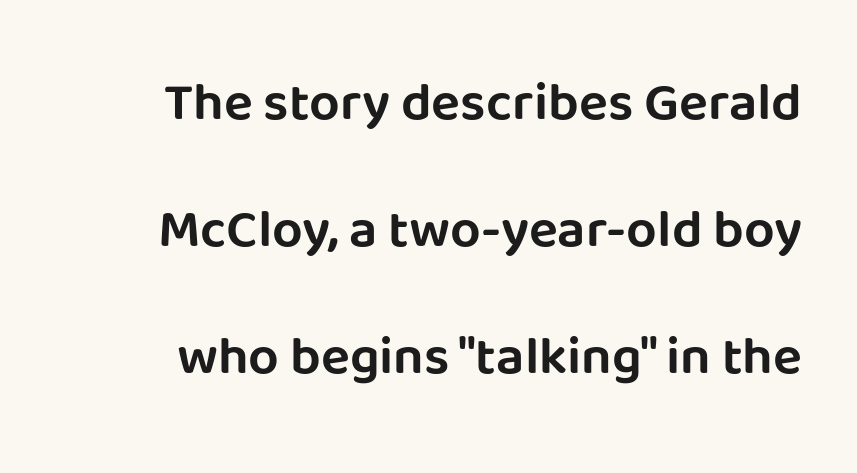
{"serif": "no", "italic": "no", "width": "normal", "stroke_contrast": "low", "x_height": "large", "monospaced": "no", "underline": "no", "line_spacing": "loose", "line_spacing_ratio": 2.35, "letter_spacing": "normal", "letter_spacing_em": 0.0, "glyph_px": 54}
